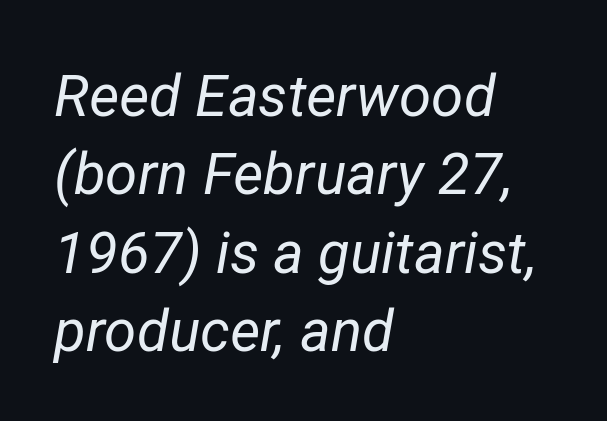
Q: Is the text bold? A: No.
Q: Is the text italic (slanted)? A: Yes, it leans right by about 12 degrees.
Q: Is the text underlined? A: No.
Q: How is the paragraph aligned? A: Left-aligned.
Q: Is the spacing between letters normal or unusually wide? A: Normal.
Q: Is the spacing between lines tight, normal or loose? A: Normal.
Q: Width (condensed, normal, or wide)? A: Normal.
Q: Stroke contrast? A: Low.
Q: x-height? A: Medium.
Q: Monospaced? A: No.
